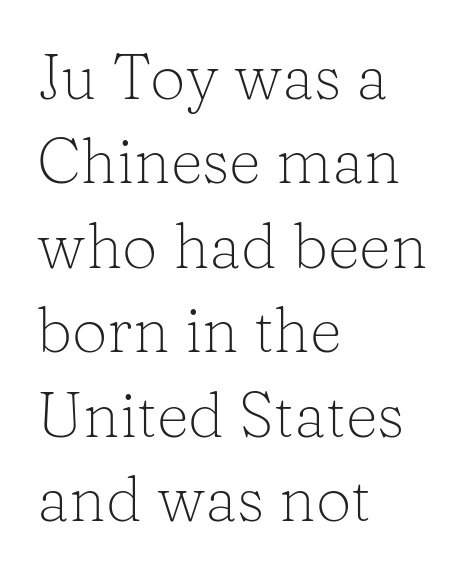
Every row of glyphs begins at an identical x-position on the left. Only glyphs here, with clear space below each row. The axis of the letterforms is exactly vertical. Do the characters align in a grid? No, the font is proportional. This sample uses a serif face.
